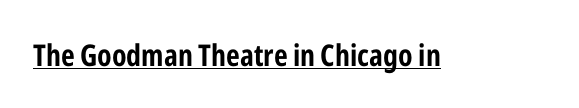
{"serif": "no", "italic": "no", "bold": "yes", "weight": "bold", "width": "condensed", "stroke_contrast": "low", "x_height": "medium", "monospaced": "no", "underline": "yes", "letter_spacing": "normal", "letter_spacing_em": 0.0, "glyph_px": 30}
